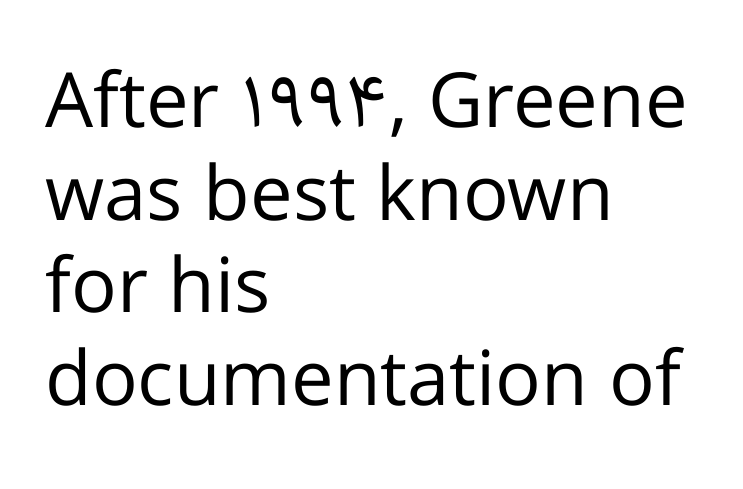
Q: Is the text bold? A: No.
Q: Is the text italic (slanted)? A: No, it is upright.
Q: Is the typeface a serif or a sans-serif typeface? A: Sans-serif.
Q: Is the text underlined? A: No.
Q: How is the paragraph aligned? A: Left-aligned.
Q: Is the spacing between letters normal or unusually wide? A: Normal.
Q: Width (condensed, normal, or wide)? A: Normal.
Q: Stroke contrast? A: Low.
Q: x-height? A: Medium.
Q: Monospaced? A: No.
